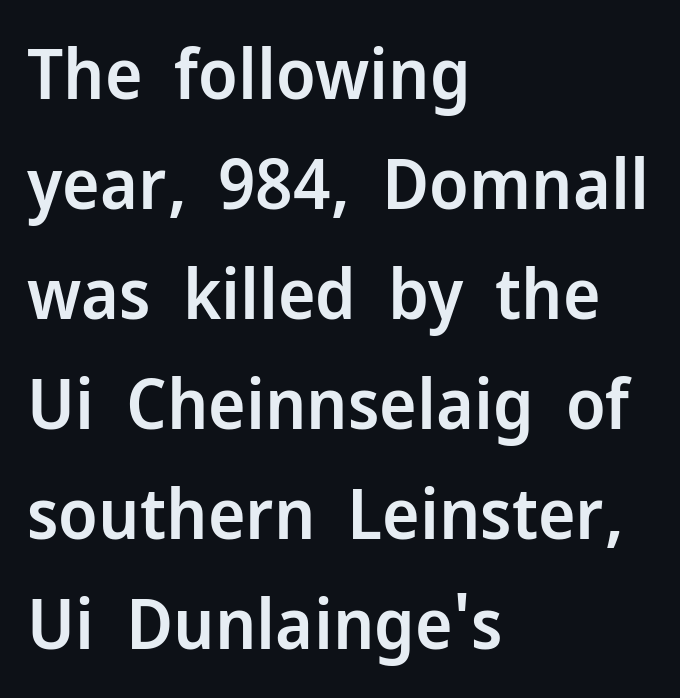
Q: Is the text bold? A: Semi-bold.
Q: Is the text italic (slanted)? A: No, it is upright.
Q: Is the typeface a serif or a sans-serif typeface? A: Sans-serif.
Q: Is the text underlined? A: No.
Q: How is the paragraph aligned? A: Left-aligned.
Q: Is the spacing between letters normal or unusually wide? A: Normal.
Q: Is the spacing between lines tight, normal or loose? A: Normal.
Q: Width (condensed, normal, or wide)? A: Normal.
Q: Stroke contrast? A: Low.
Q: x-height? A: Medium.
Q: Monospaced? A: No.
